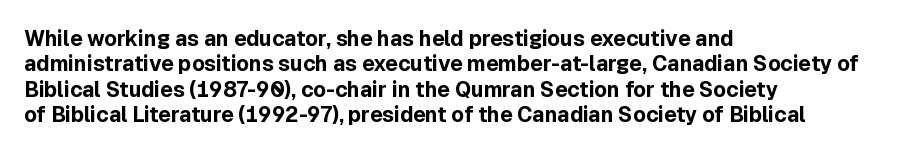
The image shows 21 px bold type, upright; set left-aligned, line spacing 1.21x, normal letter spacing, not underlined.
